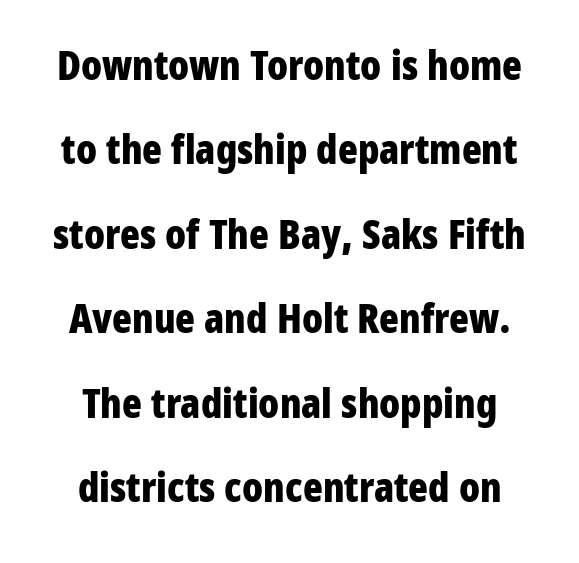
Q: Is the text bold? A: Yes.
Q: Is the text italic (slanted)? A: No, it is upright.
Q: Is the typeface a serif or a sans-serif typeface? A: Sans-serif.
Q: Is the text underlined? A: No.
Q: Is the spacing between letters normal or unusually wide? A: Normal.
Q: Is the spacing between lines tight, normal or loose? A: Loose.
Q: Width (condensed, normal, or wide)? A: Condensed.
Q: Stroke contrast? A: Low.
Q: x-height? A: Medium.
Q: Monospaced? A: No.
